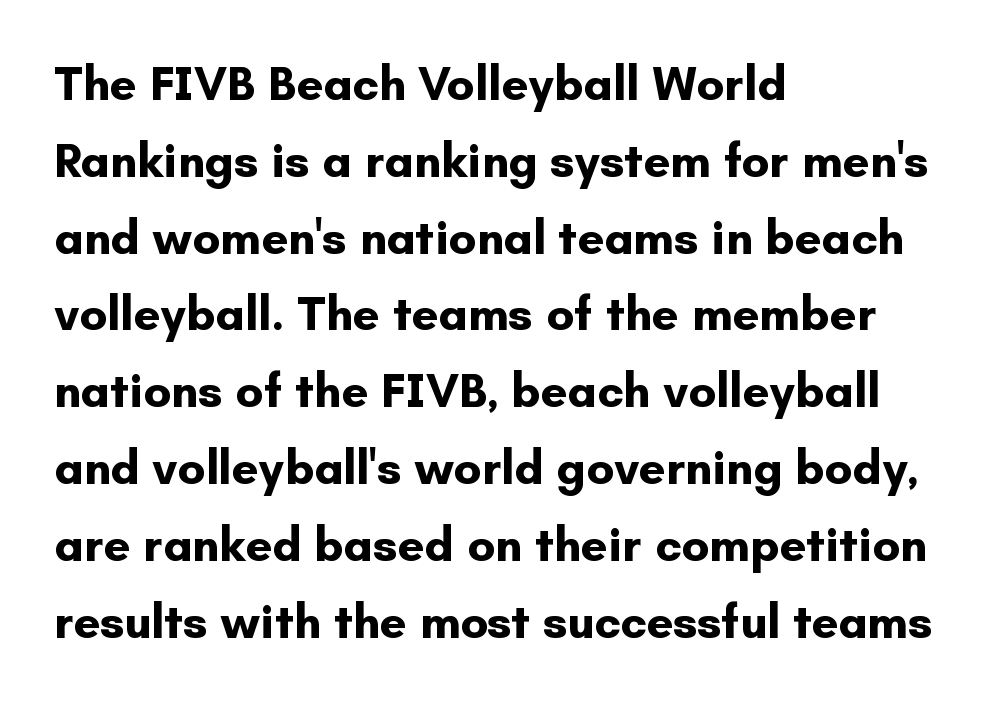
A full-strength bold gives these letters their thick strokes. Tracking value appears to be zero — textbook default spacing. Think of a printed novel: that variable character pitch is what you see here. Quick note: interline space is typical.
